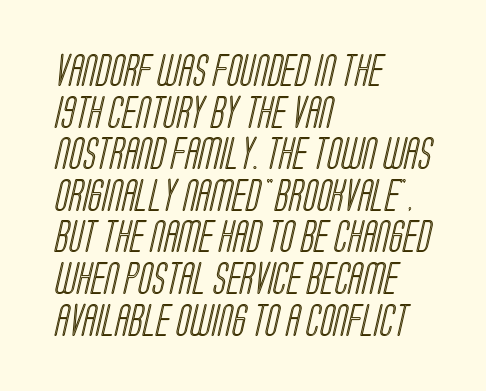
{"width": "condensed", "x_height": "large", "monospaced": "no", "underline": "no", "align": "left", "line_spacing": "normal", "line_spacing_ratio": 1.3, "letter_spacing": "normal", "letter_spacing_em": 0.0, "glyph_px": 32}
